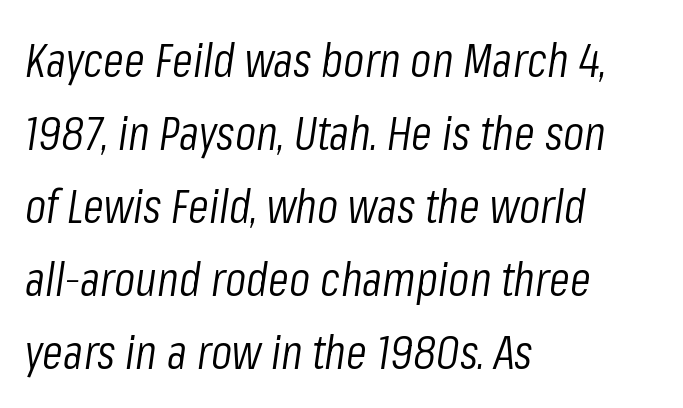
The line-height multiplier appears to be the usual default. All the whitespace from short lines collects on the right. A typesetter would call this zero additional tracking. The strokes are not fattened; the text isn't bold. Is this a fixed-width face? No — the glyphs have proportional, varying widths.
